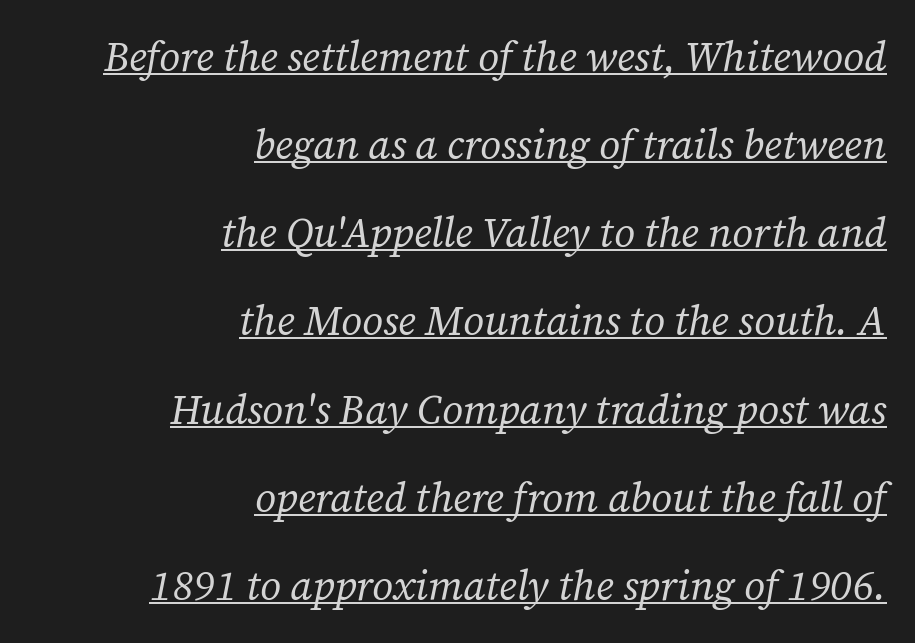
Tracking value appears to be zero — textbook default spacing. Font category for this specimen: serif. Every character sits at an angle, as italics do. Typeset ragged left — the right edge is the straight one. Compared with typical paragraphs, the rows here are farther apart.
